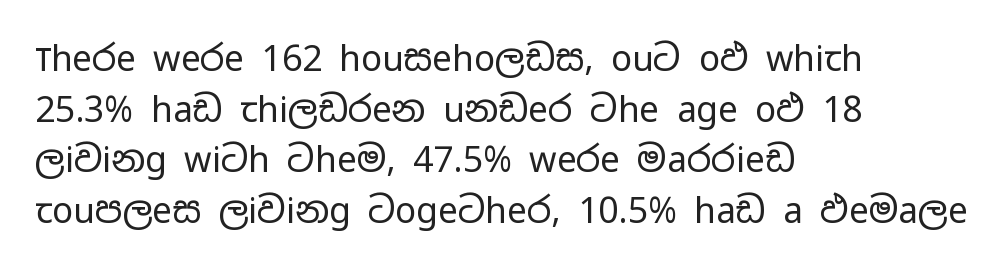
{"serif": "no", "italic": "no", "bold": "no", "weight": "regular", "width": "wide", "stroke_contrast": "low", "x_height": "medium", "monospaced": "no", "underline": "no", "align": "left", "line_spacing": "normal", "line_spacing_ratio": 1.45, "letter_spacing": "normal", "letter_spacing_em": 0.0, "glyph_px": 35}
